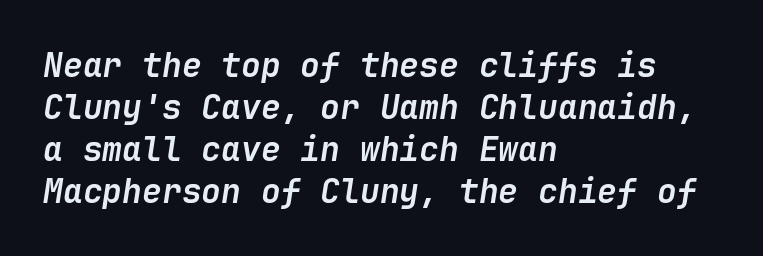
{"italic": "yes", "lean": "right", "slant_degrees": 9, "bold": "yes", "weight": "semibold", "width": "normal", "stroke_contrast": "low", "x_height": "medium", "underline": "no", "align": "left", "line_spacing": "normal", "line_spacing_ratio": 1.27, "letter_spacing": "normal", "letter_spacing_em": 0.0, "glyph_px": 33}
